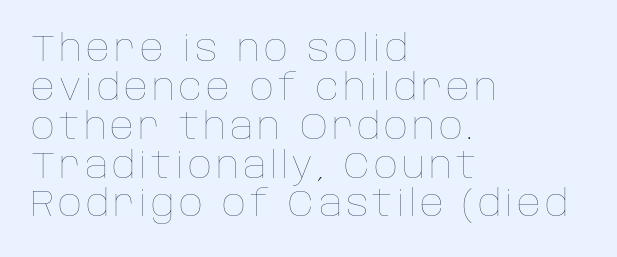
Honestly, the rows look squashed on top of each other. The weight would be labelled regular, book, light, or lighter still. Does the copy run flush right? No — it runs flush left. The specimen reads as upright at a glance.
